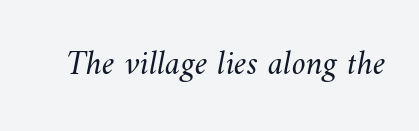
The image shows 35 px light type; set normal letter spacing, not underlined; medium stroke contrast and a small x-height.
